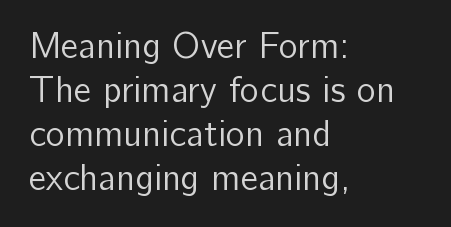
Any mark beneath the type? The region is blank. Characters remain perfectly vertical along every line. Each letter keeps its own natural width here, so spacing adapts to shape. The letterforms sit at book weight or below. Notice how the passage keeps a crisp vertical edge on the left only. The face used here is rendered with its standard letterfit.
